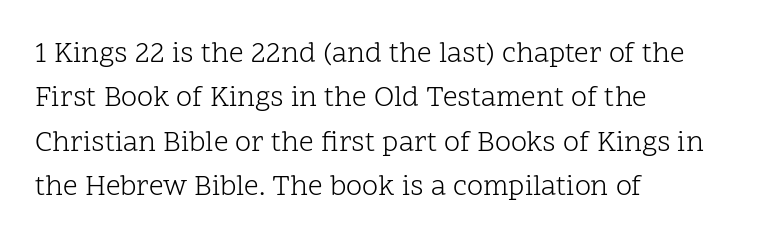
The axis of the letterforms is exactly vertical. This is not heavy type; no bold has been used. The passage shown is typed in a proportional face where columns would drift. Look at the tracking — it's just the regular setting, nothing added.
